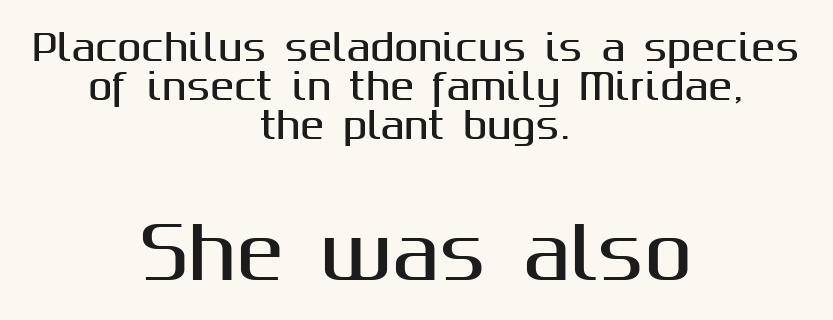
{"serif": "no", "italic": "no", "width": "normal", "stroke_contrast": "medium", "x_height": "medium", "monospaced": "no", "underline": "no", "align": "center", "line_spacing": "tight", "line_spacing_ratio": 1.09, "letter_spacing": "normal", "letter_spacing_em": 0.0, "larger_block": "second", "size_ratio": 1.97, "glyph_px": 71}
